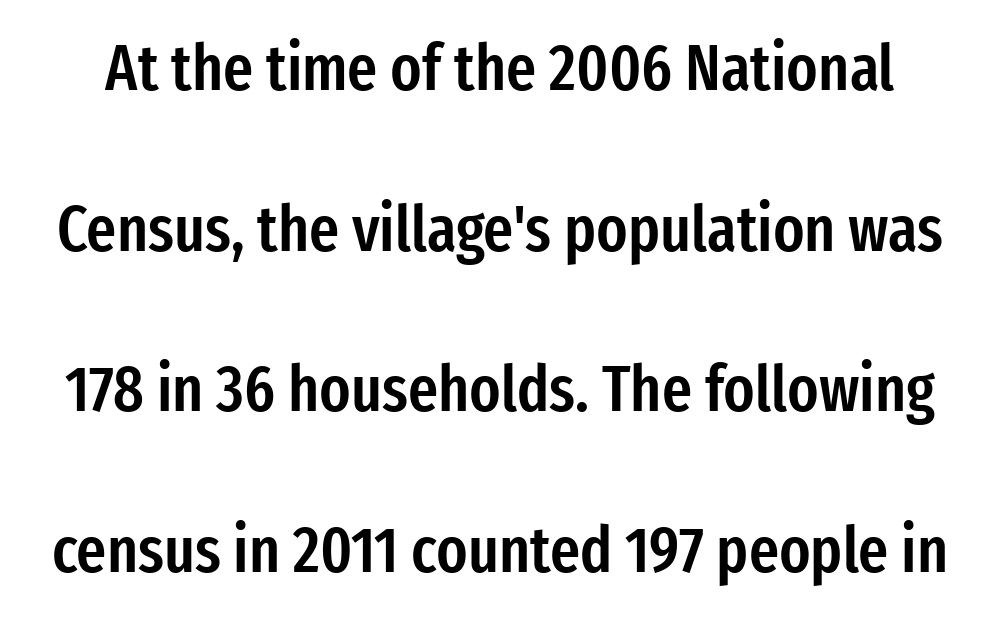
The image shows 65 px semibold, condensed sans-serif type, upright; set loose line spacing (2.47x), normal letter spacing, not underlined; low stroke contrast and a medium x-height.
